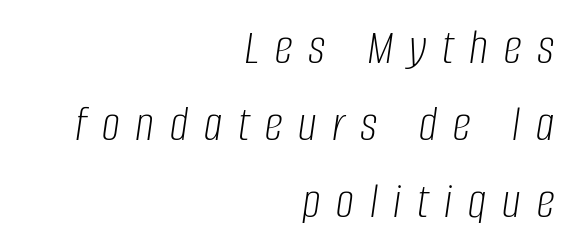
Would a proofreader flag this as italicized? Yes. Is this a fixed-width face? No — the glyphs have proportional, varying widths. A quiet, ordinary-to-light weight characterises the typeface. Which margin do the lines hug? The right one — the left edge is uneven. Inter-character spacing is expanded well beyond the font's built-in metrics.
